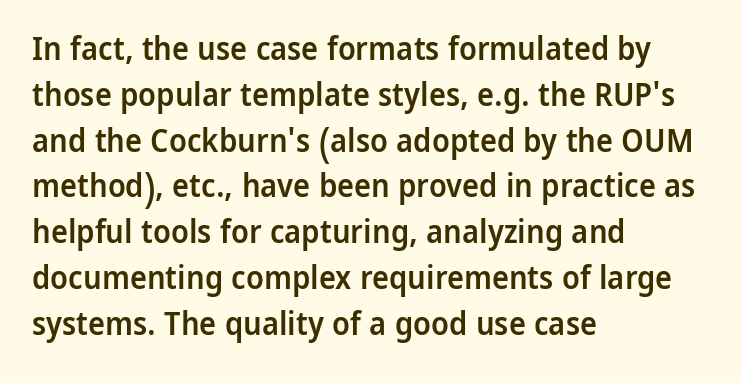
Q: Is the text bold? A: Semi-bold.
Q: Is the text italic (slanted)? A: No, it is upright.
Q: Is the typeface a serif or a sans-serif typeface? A: Sans-serif.
Q: Is the text underlined? A: No.
Q: How is the paragraph aligned? A: Left-aligned.
Q: Is the spacing between letters normal or unusually wide? A: Normal.
Q: Is the spacing between lines tight, normal or loose? A: Normal.
Q: Width (condensed, normal, or wide)? A: Normal.
Q: Stroke contrast? A: Low.
Q: x-height? A: Medium.
Q: Monospaced? A: No.
